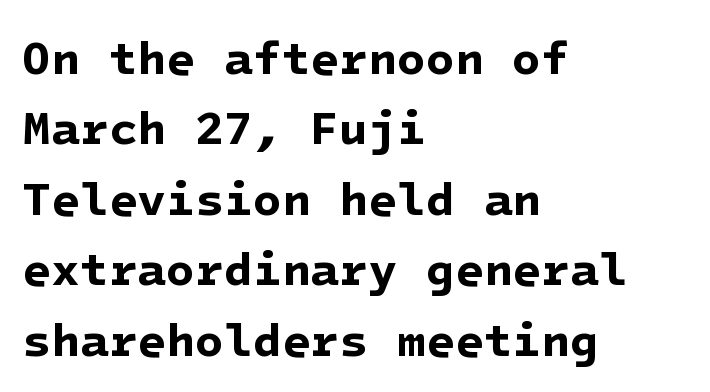
The image shows 47 px bold sans-serif type; set left-aligned, normal line spacing (1.5x), normal letter spacing, not underlined; low stroke contrast and a medium x-height.
